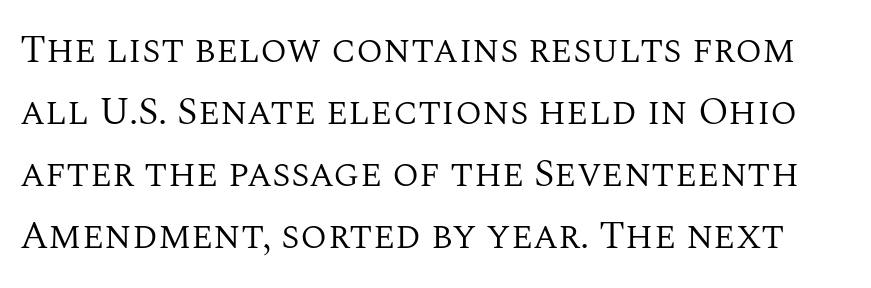
The image shows 39 px regular-weight serif type, upright; set normal line spacing (1.59x), normal letter spacing, not underlined; medium stroke contrast and a large x-height.
